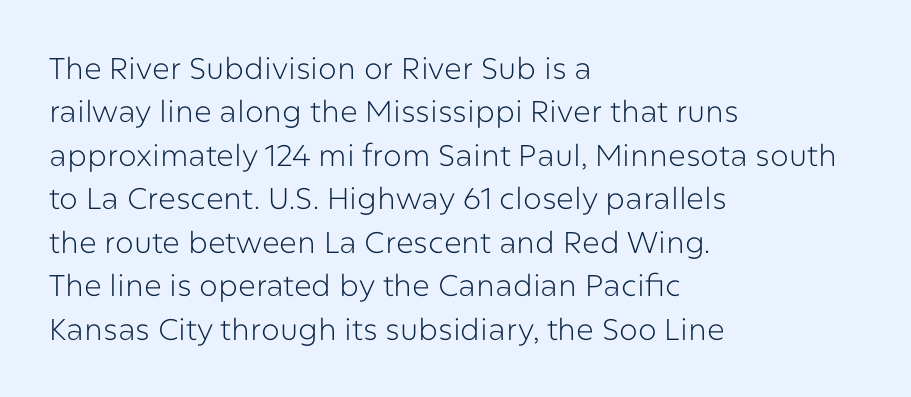
The image shows 30 px light sans-serif type, upright; set left-aligned, normal line spacing (1.45x), normal letter spacing, not underlined; low stroke contrast and a medium x-height.
